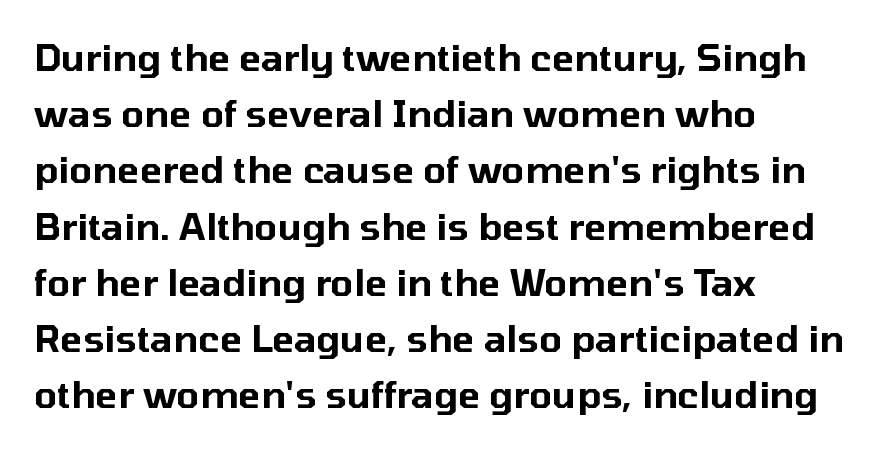
Tall strokes in this sample are plumb rather than angled. Every row of glyphs begins at an identical x-position on the left. Each letter keeps its own natural width here, so spacing adapts to shape. A typesetter would label this face a sans.
